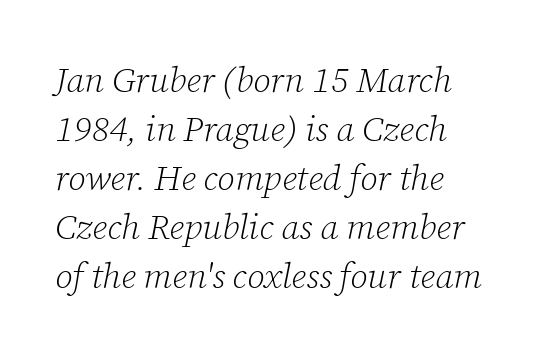
The image shows 35 px light serif type, italic (leaning right); set left-aligned, normal line spacing (1.4x), normal letter spacing, not underlined; low stroke contrast and a medium x-height.
